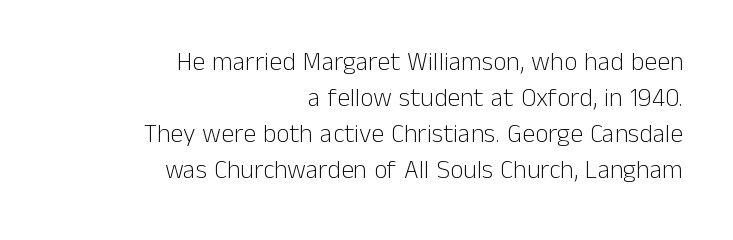
{"italic": "no", "bold": "no", "underline": "no", "align": "right", "line_spacing": "normal", "line_spacing_ratio": 1.38, "letter_spacing": "normal", "letter_spacing_em": 0.0, "glyph_px": 26}
